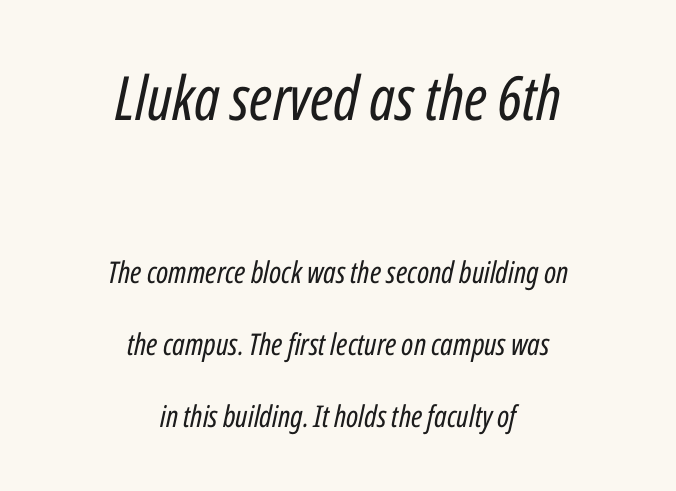
The image shows 61 px regular-weight, condensed type, italic (leaning right); set centered, loose line spacing (2.41x), normal letter spacing, not underlined; the first (top) block is 2.03x larger; low stroke contrast and a medium x-height.
